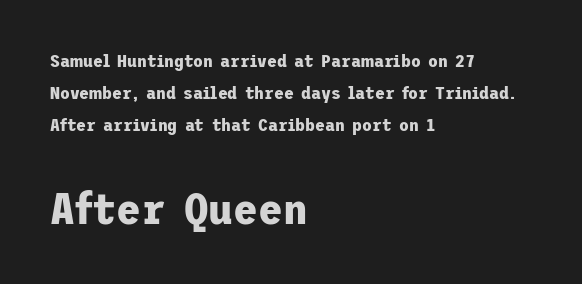
The space beneath each line is pristine and unruled. Which margin do the lines hug? The left one — the right edge is uneven. Is the lower block the larger one? Yes — the lower block carries the bigger type. Heavy, bold letterforms. Spacing between characters is what you'd get straight out of the box.
